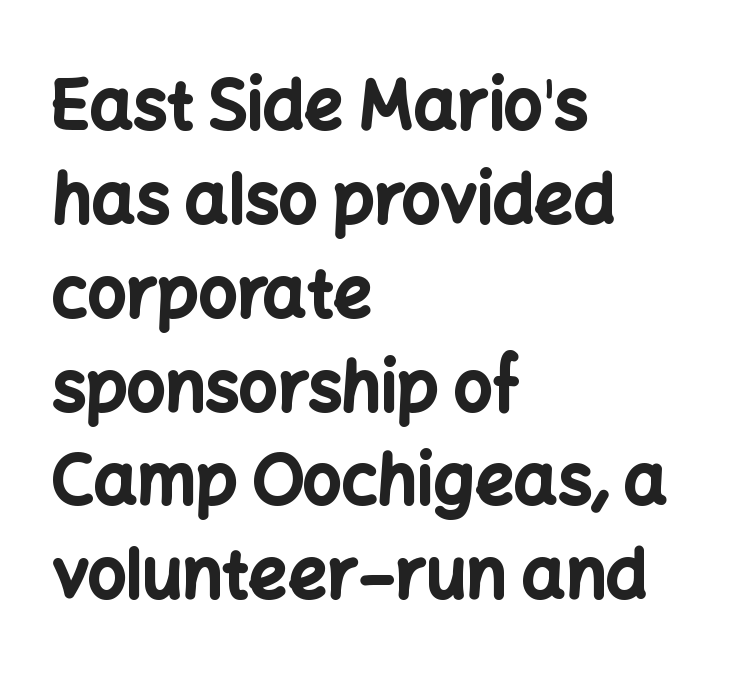
Q: Is the text bold? A: Yes.
Q: Is the text italic (slanted)? A: No, it is upright.
Q: Is the typeface a serif or a sans-serif typeface? A: Sans-serif.
Q: Is the text underlined? A: No.
Q: How is the paragraph aligned? A: Left-aligned.
Q: Is the spacing between letters normal or unusually wide? A: Normal.
Q: Is the spacing between lines tight, normal or loose? A: Normal.
Q: Width (condensed, normal, or wide)? A: Normal.
Q: Stroke contrast? A: Low.
Q: x-height? A: Medium.
Q: Monospaced? A: No.
